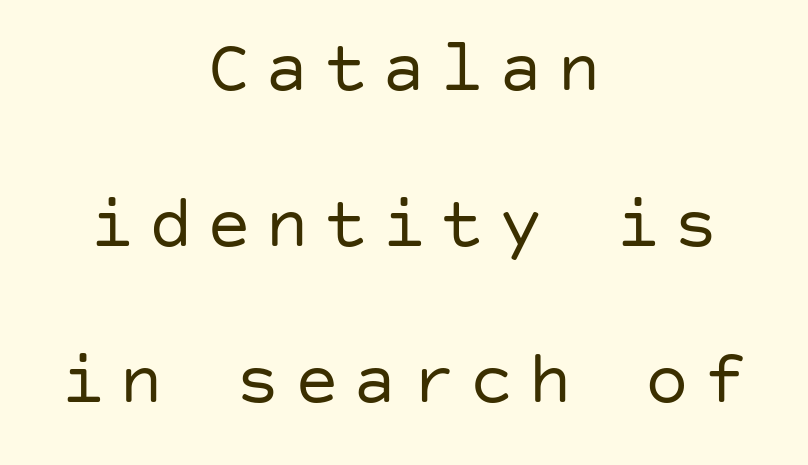
Q: Is the text bold? A: No.
Q: Is the text italic (slanted)? A: No, it is upright.
Q: Is the typeface a serif or a sans-serif typeface? A: Sans-serif.
Q: Is the text underlined? A: No.
Q: How is the paragraph aligned? A: Centered.
Q: Is the spacing between letters normal or unusually wide? A: Unusually wide.
Q: Is the spacing between lines tight, normal or loose? A: Loose.
Q: Width (condensed, normal, or wide)? A: Normal.
Q: Stroke contrast? A: Low.
Q: x-height? A: Large.
